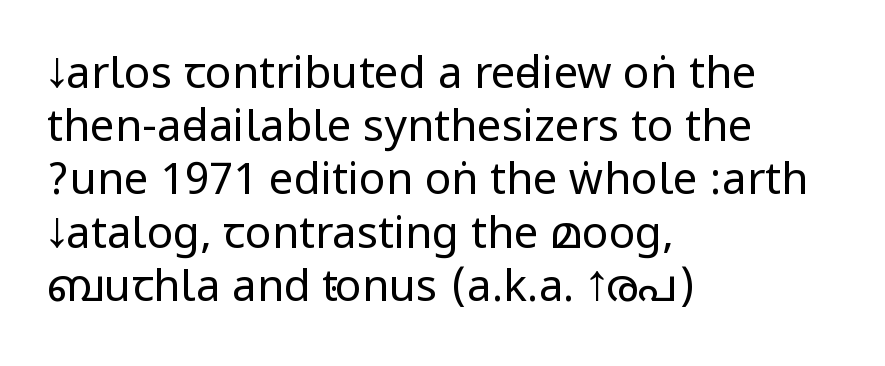
The image shows 44 px regular-weight, condensed sans-serif type, upright; set left-aligned, line spacing 1.21x, normal letter spacing, not underlined; low stroke contrast.
